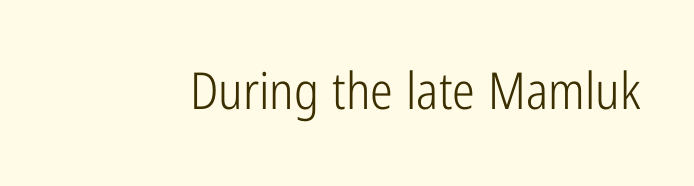
Q: Is the text bold? A: No.
Q: Is the text italic (slanted)? A: No, it is upright.
Q: Is the typeface a serif or a sans-serif typeface? A: Sans-serif.
Q: Is the text underlined? A: No.
Q: Is the spacing between letters normal or unusually wide? A: Normal.
Q: Width (condensed, normal, or wide)? A: Condensed.
Q: Stroke contrast? A: Low.
Q: x-height? A: Medium.
Q: Monospaced? A: No.
